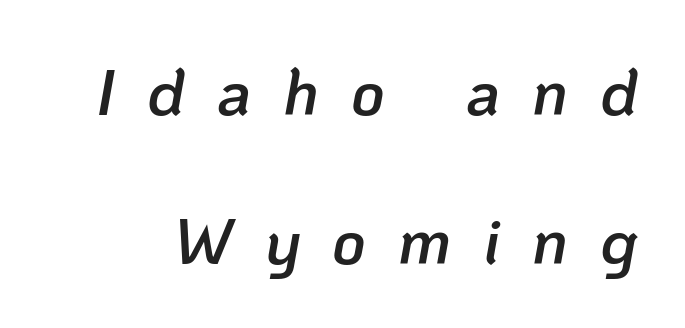
{"italic": "yes", "lean": "right", "slant_degrees": 10, "bold": "semi", "weight": "semibold", "width": "normal", "stroke_contrast": "low", "x_height": "medium", "monospaced": "no", "underline": "no", "line_spacing": "loose", "line_spacing_ratio": 2.29, "letter_spacing": "wide", "letter_spacing_em": 0.49, "glyph_px": 65}
